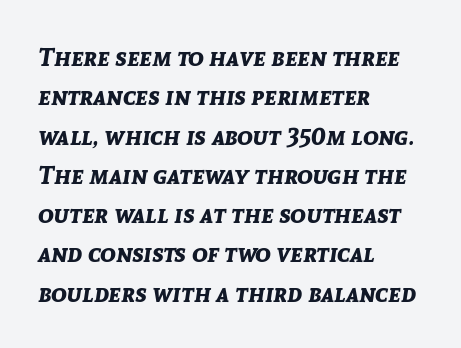
The image shows 26 px bold type, italic (leaning right); set left-aligned, normal line spacing (1.51x), normal letter spacing, not underlined.
